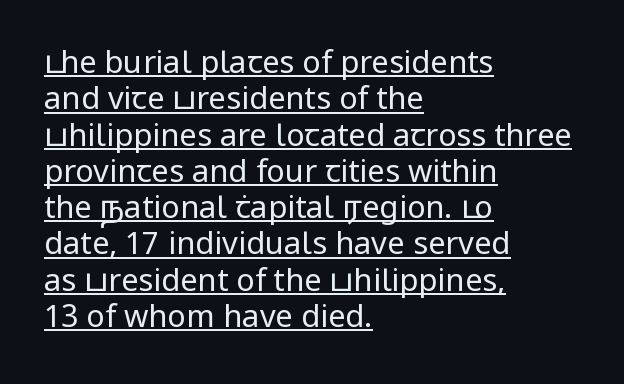
Q: Is the text bold? A: No.
Q: Is the text italic (slanted)? A: No, it is upright.
Q: Is the typeface a serif or a sans-serif typeface? A: Sans-serif.
Q: Is the text underlined? A: Yes.
Q: How is the paragraph aligned? A: Left-aligned.
Q: Is the spacing between letters normal or unusually wide? A: Normal.
Q: Width (condensed, normal, or wide)? A: Normal.
Q: Stroke contrast? A: Low.
Q: x-height? A: Medium.
Q: Monospaced? A: No.
